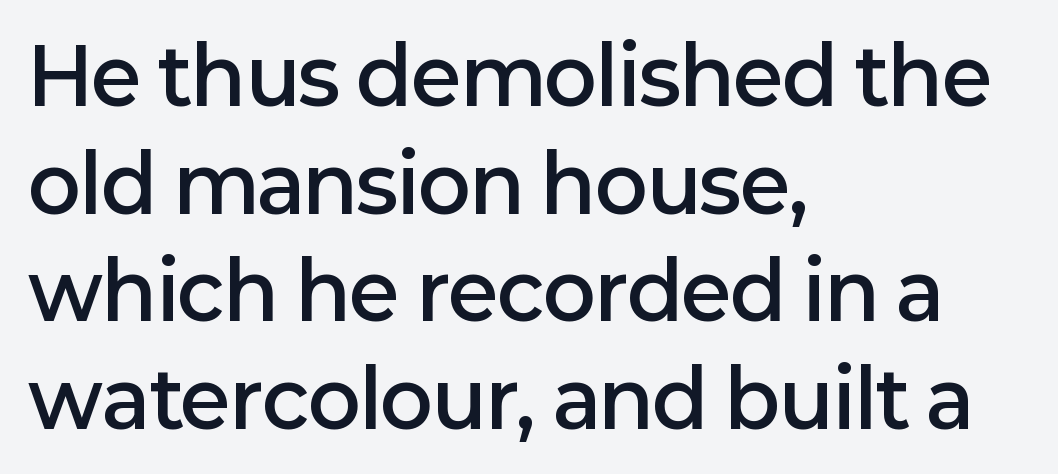
The image shows 78 px semibold sans-serif type, upright; set left-aligned, normal line spacing (1.38x), normal letter spacing, not underlined; low stroke contrast and a medium x-height.
